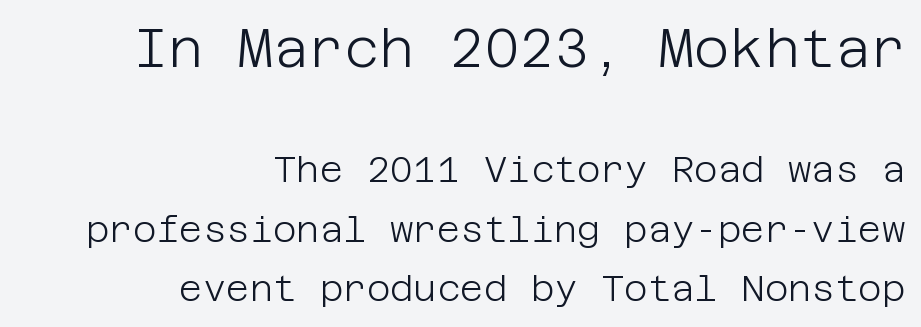
Visually the block forms a straight wall on the right and a jagged coastline on the left. Do the letters lean? They stand straight. A typesetter would call this leading conventional body-copy spacing. Words appear dense and cohesive because spacing is normal. The passage shown is typeset with a sans-serif family. The foot of each line stays bare and open.
